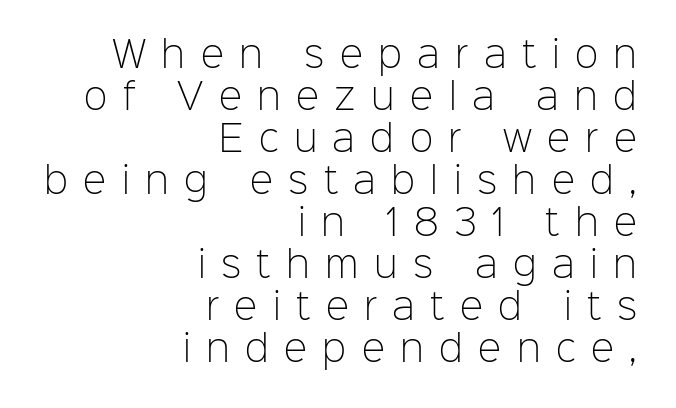
{"serif": "no", "italic": "no", "bold": "no", "weight": "light", "width": "normal", "stroke_contrast": "low", "x_height": "medium", "monospaced": "no", "underline": "no", "align": "right", "line_spacing_ratio": 1.2, "letter_spacing": "wide", "letter_spacing_em": 0.44, "glyph_px": 35}
